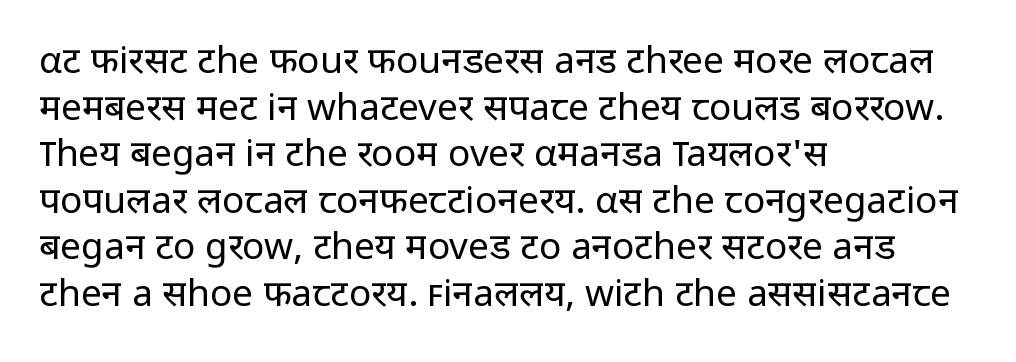
The foot of each line stays bare and open. A typesetter would call this leading conventional body-copy spacing. The horizontal fit of the characters is conventional and even. Each letter keeps its own natural width here, so spacing adapts to shape.
